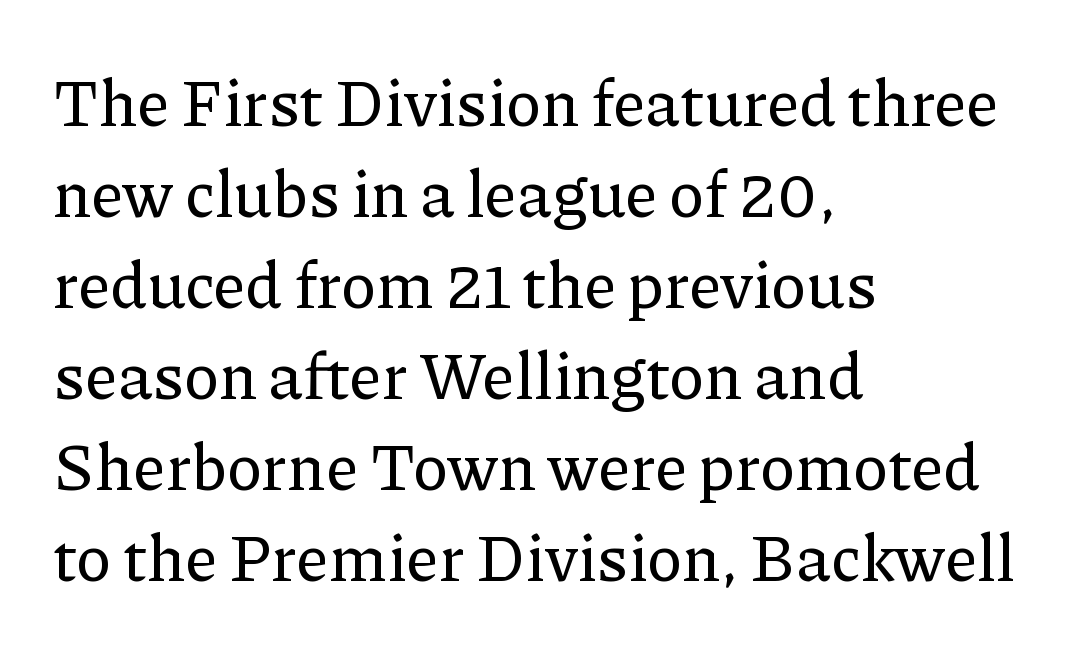
The image shows 65 px serif type, upright; set left-aligned, normal line spacing (1.4x), normal letter spacing, not underlined; low stroke contrast and a medium x-height.
